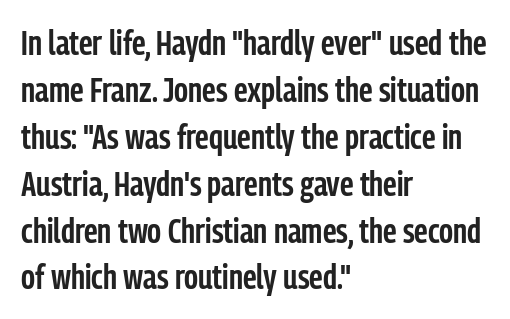
The image shows 35 px semibold, condensed sans-serif type, upright; set left-aligned, normal line spacing (1.34x), normal letter spacing, not underlined; low stroke contrast and a medium x-height.
